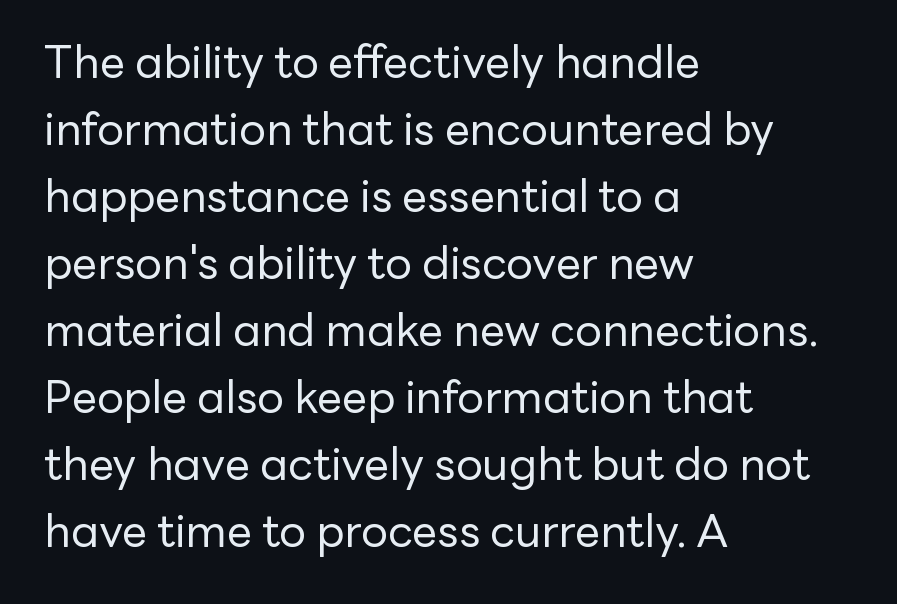
Interline gaps are of average width in this sample. These lines are rendered in a variable-pitch font. Nope, no serifs anywhere on these letters. No letter is thick-stroked: the sample isn't bold. Nothing unusual about the tracking: characters are spaced as the font intends. The lines in this sample share a left origin and differ only in where they stop.
